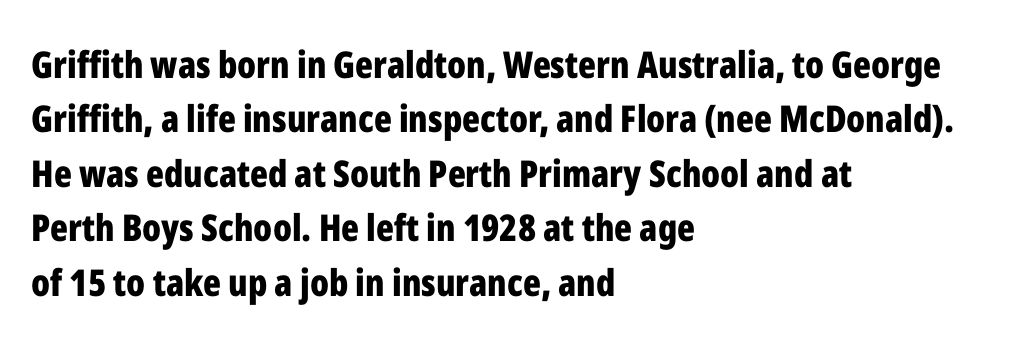
The image shows 37 px bold, condensed sans-serif type, upright; set left-aligned, normal line spacing (1.47x), normal letter spacing, not underlined; low stroke contrast and a medium x-height.
